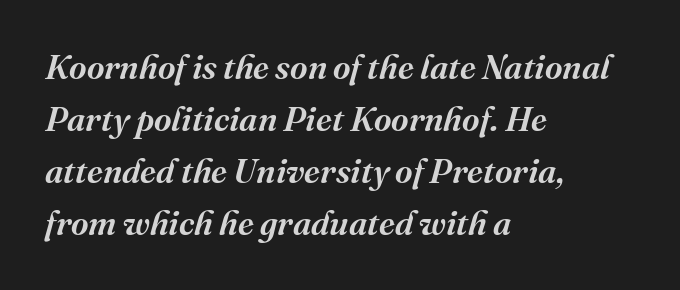
The passage is arranged the way most books set body copy — flush left. The strokes are fattened partway — semibold, not bold. Descender tails drop into unmarked territory. Nothing unusual about the tracking: characters are spaced as the font intends. Summary of vertical rhythm: regular, with standard interline spacing. The rendering uses natural spacing where letterforms have individual widths.
